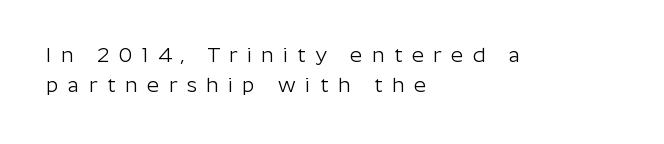
The image shows 21 px text type, upright; set left-aligned, normal line spacing (1.42x), unusually wide letter spacing (+0.45 em), not underlined.
